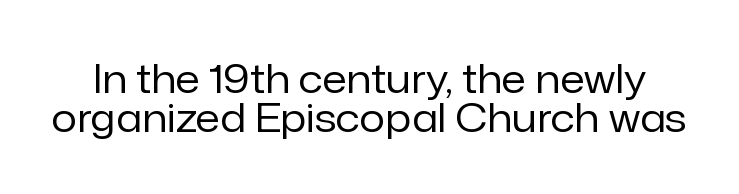
{"serif": "no", "italic": "no", "bold": "no", "weight": "regular", "width": "normal", "stroke_contrast": "low", "x_height": "medium", "monospaced": "no", "underline": "no", "line_spacing": "tight", "line_spacing_ratio": 0.97, "letter_spacing": "normal", "letter_spacing_em": 0.0, "glyph_px": 40}
